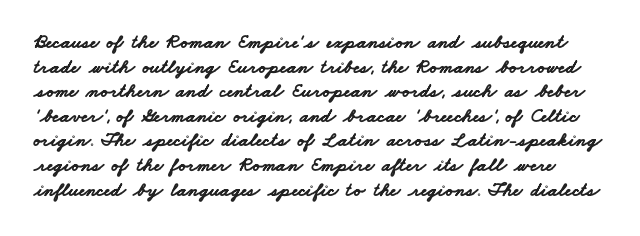
I'd describe the lettering as bold — thick and assertive. Underlining? Definitely not there. What stands out about the letter spacing? Nothing — it is the standard amount.
